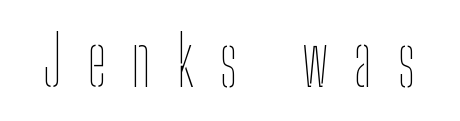
The face looks like a standard text weight, possibly lighter. These lines are rendered in a variable-pitch font. Vertical strokes here are truly vertical. Quick note: underline off.
